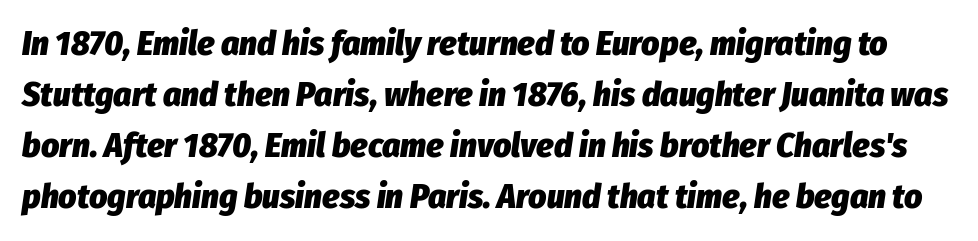
Q: Is the text bold? A: Yes.
Q: Is the text italic (slanted)? A: Yes, it leans right by about 8 degrees.
Q: Is the text underlined? A: No.
Q: Is the spacing between letters normal or unusually wide? A: Normal.
Q: Is the spacing between lines tight, normal or loose? A: Normal.
Q: Width (condensed, normal, or wide)? A: Condensed.
Q: Stroke contrast? A: Low.
Q: x-height? A: Medium.
Q: Monospaced? A: No.
